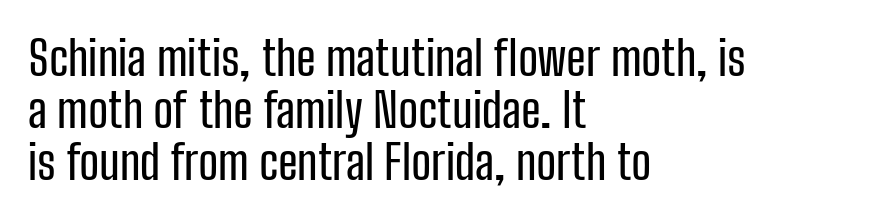
Q: Is the text italic (slanted)? A: No, it is upright.
Q: Is the typeface a serif or a sans-serif typeface? A: Sans-serif.
Q: Is the text underlined? A: No.
Q: How is the paragraph aligned? A: Left-aligned.
Q: Is the spacing between letters normal or unusually wide? A: Normal.
Q: Is the spacing between lines tight, normal or loose? A: Tight.
Q: Width (condensed, normal, or wide)? A: Condensed.
Q: Stroke contrast? A: Low.
Q: x-height? A: Medium.
Q: Monospaced? A: No.
